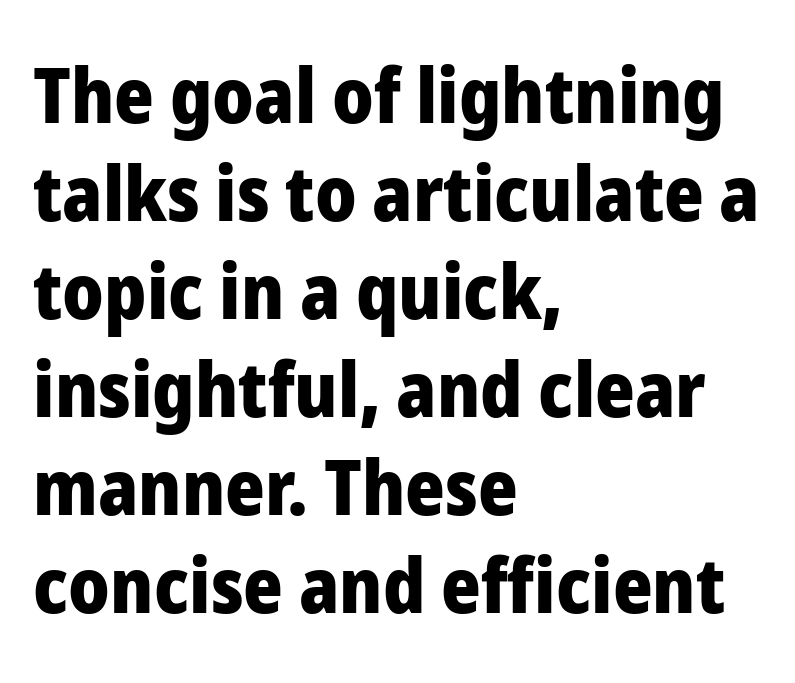
Q: Is the text bold? A: Yes.
Q: Is the text italic (slanted)? A: No, it is upright.
Q: Is the typeface a serif or a sans-serif typeface? A: Sans-serif.
Q: Is the text underlined? A: No.
Q: How is the paragraph aligned? A: Left-aligned.
Q: Is the spacing between letters normal or unusually wide? A: Normal.
Q: Is the spacing between lines tight, normal or loose? A: Normal.
Q: Width (condensed, normal, or wide)? A: Normal.
Q: Stroke contrast? A: Low.
Q: x-height? A: Medium.
Q: Monospaced? A: No.
